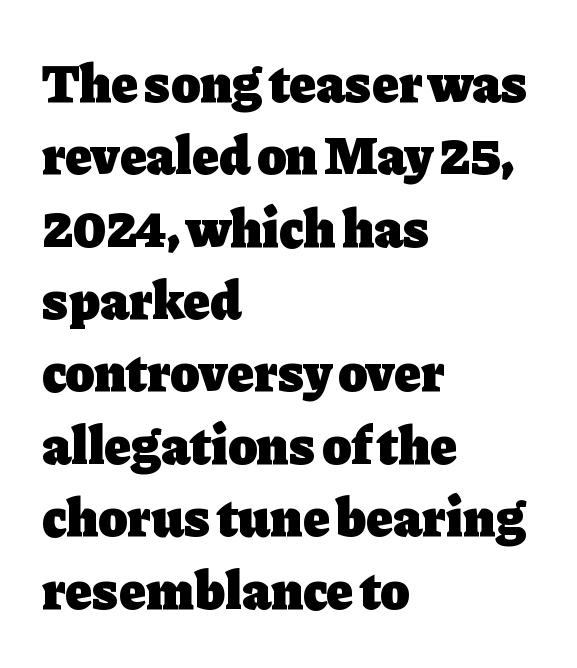
{"serif": "yes", "italic": "no", "bold": "yes", "weight": "heavy", "width": "normal", "stroke_contrast": "low", "x_height": "medium", "monospaced": "no", "underline": "no", "align": "left", "line_spacing": "normal", "line_spacing_ratio": 1.34, "letter_spacing": "normal", "letter_spacing_em": 0.0, "glyph_px": 54}
